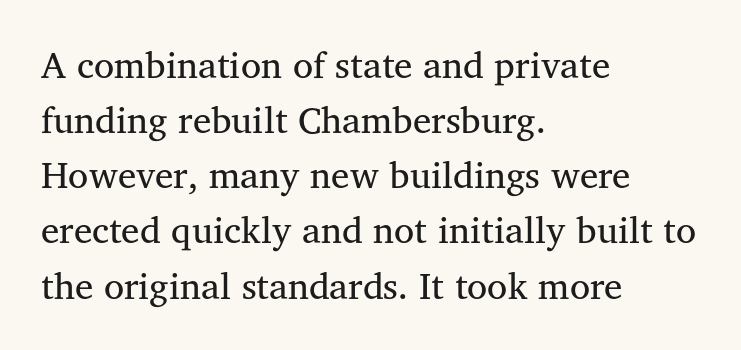
Think of a printed novel: that variable character pitch is what you see here. Horizontal bands of white between lines are of average thickness. Look at the tracking — it's just the regular setting, nothing added. Do the letters lean? They stand straight. This rendering uses left alignment, leaving the right contour irregular. The font family rendered here belongs to the serif group.
